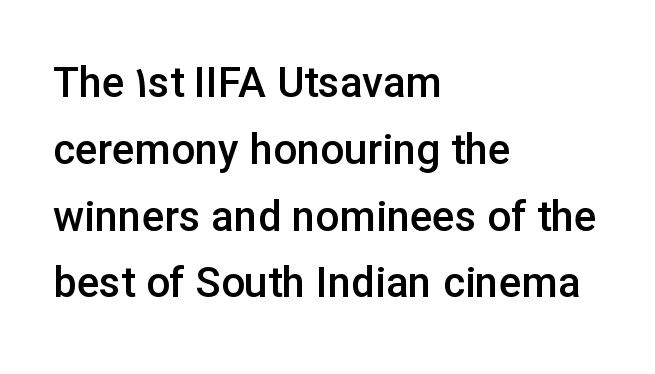
{"serif": "no", "italic": "no", "bold": "semi", "weight": "semibold", "width": "normal", "stroke_contrast": "low", "x_height": "medium", "monospaced": "no", "underline": "no", "align": "left", "line_spacing": "normal", "line_spacing_ratio": 1.59, "letter_spacing": "normal", "letter_spacing_em": 0.0, "glyph_px": 42}
